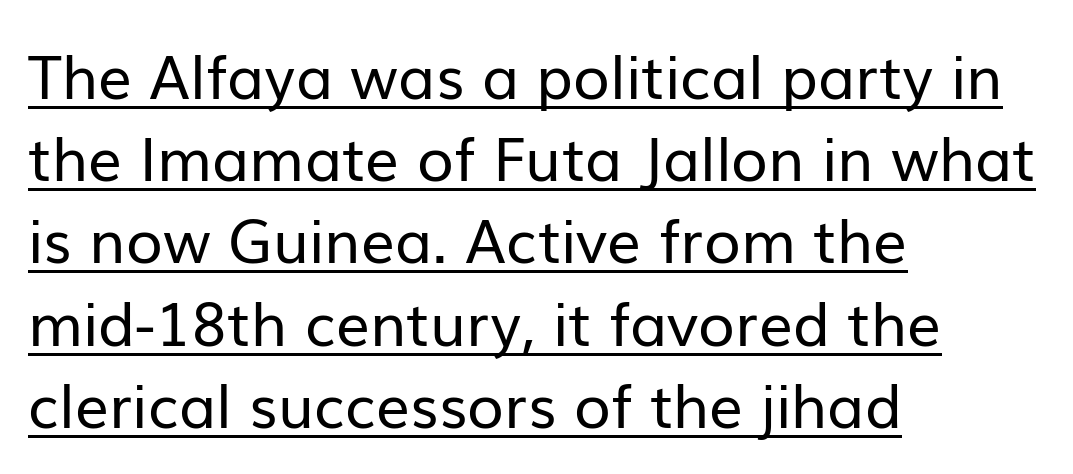
Q: Is the text bold? A: No.
Q: Is the text italic (slanted)? A: No, it is upright.
Q: Is the typeface a serif or a sans-serif typeface? A: Sans-serif.
Q: Is the text underlined? A: Yes.
Q: How is the paragraph aligned? A: Left-aligned.
Q: Is the spacing between letters normal or unusually wide? A: Normal.
Q: Is the spacing between lines tight, normal or loose? A: Normal.
Q: Width (condensed, normal, or wide)? A: Normal.
Q: Stroke contrast? A: Low.
Q: x-height? A: Medium.
Q: Monospaced? A: No.
